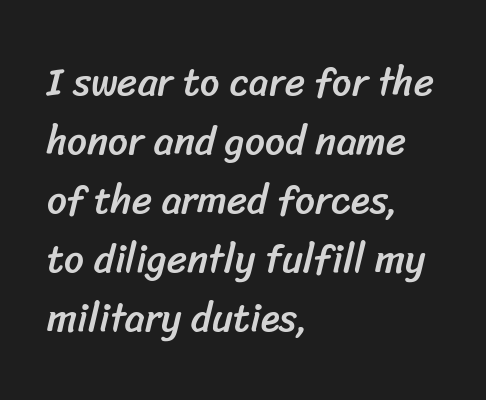
{"serif": "no", "width": "normal", "stroke_contrast": "low", "x_height": "medium", "monospaced": "no", "underline": "no", "align": "left", "line_spacing": "normal", "line_spacing_ratio": 1.51, "letter_spacing": "normal", "letter_spacing_em": 0.0, "glyph_px": 39}
